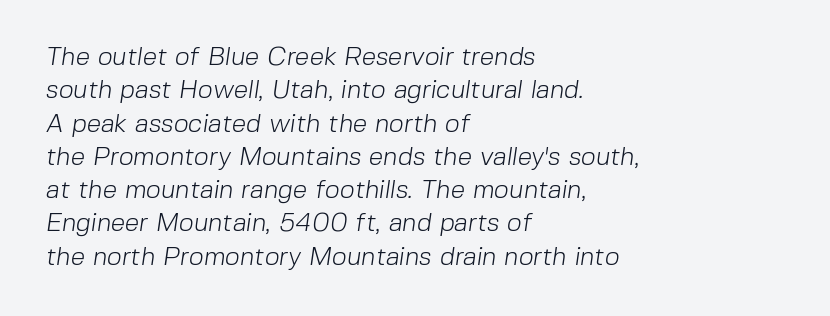
The image shows 26 px text type; set left-aligned, normal line spacing (1.28x), normal letter spacing, not underlined.
